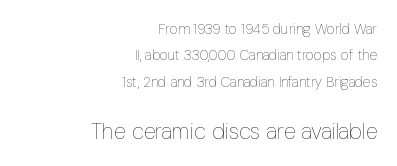
The words here are not underlined. Which margin do the lines hug? The right one — the left edge is uneven. The composition opens small and finishes big. Weight: regular or lighter. Every stem runs plumb, perpendicular to the baseline.
